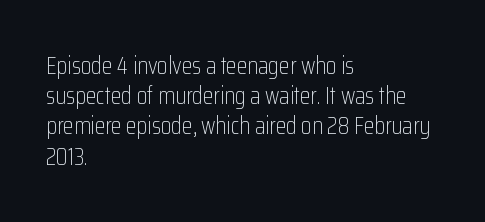
The image shows 24 px text type, upright; set left-aligned, normal line spacing (1.26x), normal letter spacing, not underlined.
